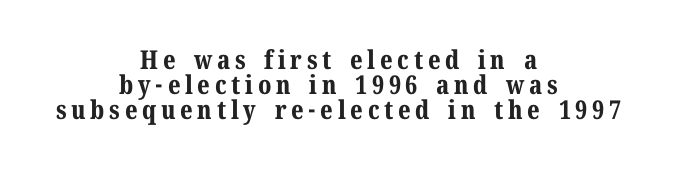
{"italic": "no", "bold": "yes", "underline": "no", "align": "center", "line_spacing": "tight", "line_spacing_ratio": 0.96, "glyph_px": 26}
